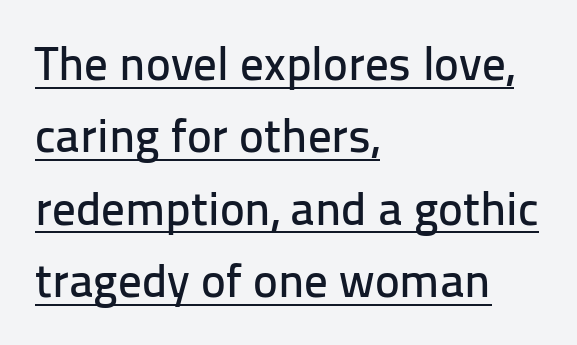
The image shows 47 px sans-serif type, upright; set left-aligned, normal line spacing (1.54x), normal letter spacing, underlined; low stroke contrast and a medium x-height.
